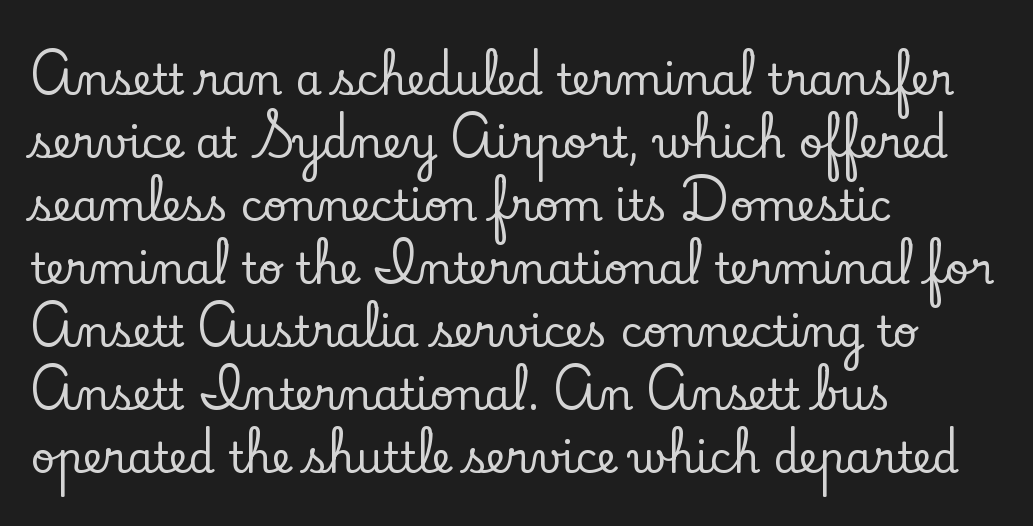
The image shows 42 px serif type, upright; set left-aligned, normal line spacing (1.5x), normal letter spacing, not underlined; low stroke contrast and a small x-height.
